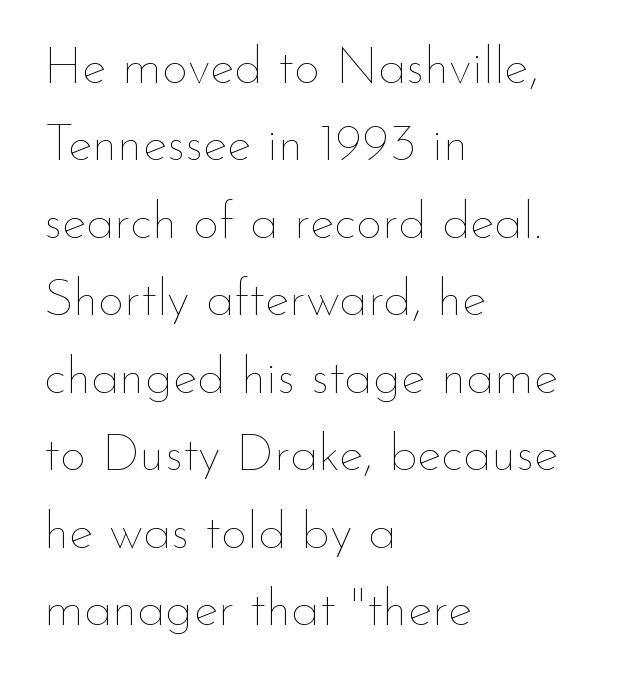
The image shows 52 px thin type, upright; set left-aligned, normal line spacing (1.49x), normal letter spacing, not underlined; low stroke contrast and a small x-height.
